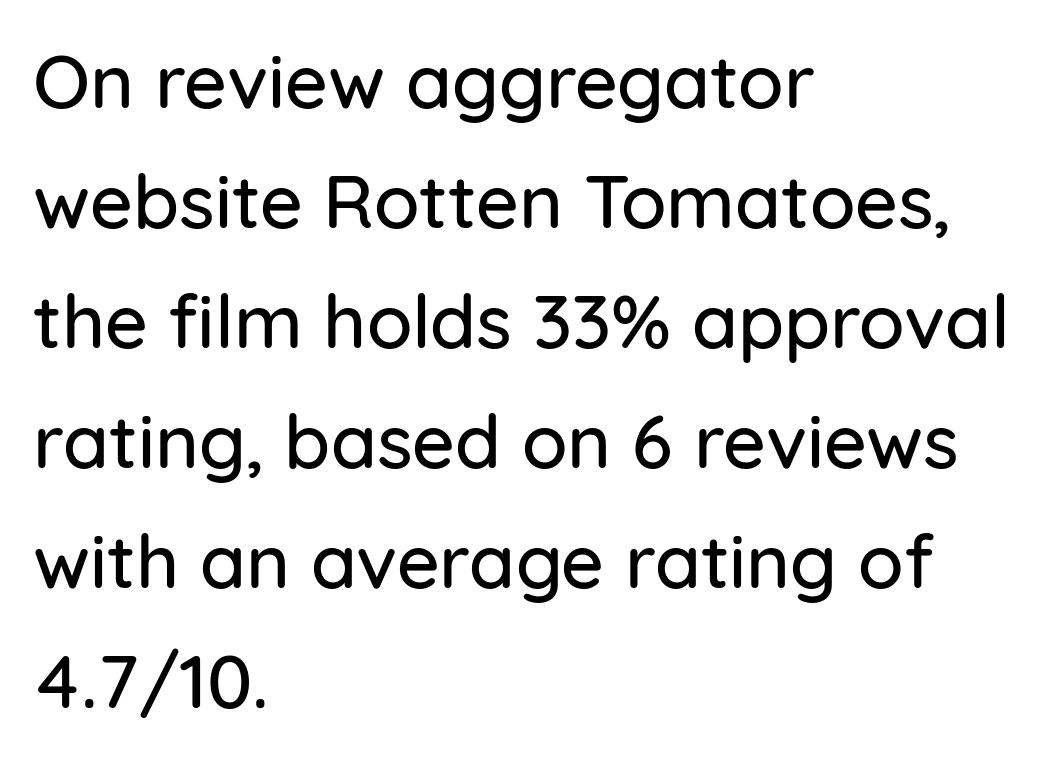
These lines are set flush left with a ragged right edge. Characters remain perfectly vertical along every line. Is there much room between lines? A standard amount, neither cramped nor airy. Quick note: underline off.
